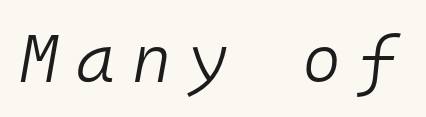
The specimen omits any rule beneath the text block's lines. The passage shown is not bold in any degree. Emphasis-style slanted type is in use. These lines have a slow, spaced-out rhythm from letter to letter.
